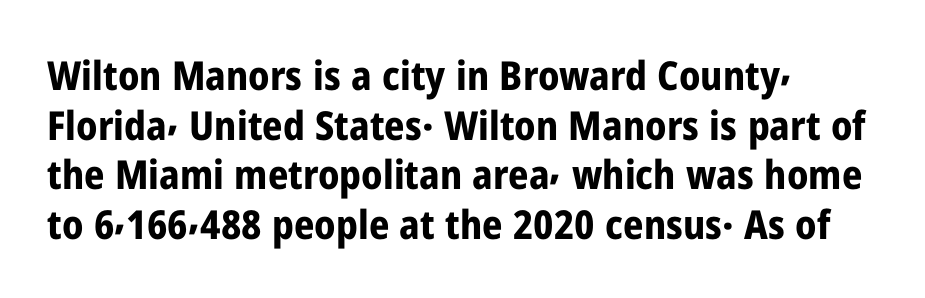
The image shows 40 px bold, condensed sans-serif type, upright; set left-aligned, line spacing 1.24x, normal letter spacing, not underlined; low stroke contrast and a medium x-height.
